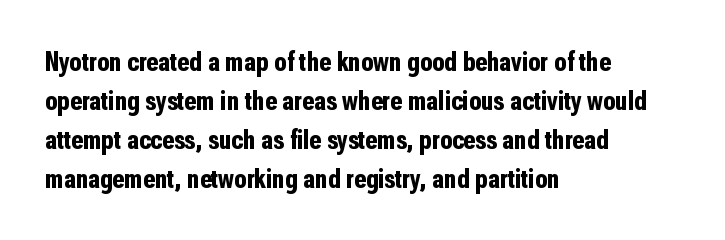
Q: Is the text bold? A: Yes.
Q: Is the text italic (slanted)? A: No, it is upright.
Q: Is the typeface a serif or a sans-serif typeface? A: Sans-serif.
Q: Is the text underlined? A: No.
Q: How is the paragraph aligned? A: Left-aligned.
Q: Is the spacing between letters normal or unusually wide? A: Normal.
Q: Is the spacing between lines tight, normal or loose? A: Normal.
Q: Width (condensed, normal, or wide)? A: Condensed.
Q: Stroke contrast? A: Low.
Q: x-height? A: Medium.
Q: Monospaced? A: No.
